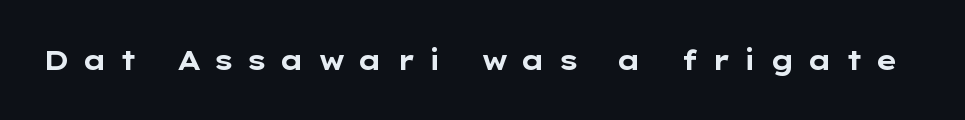
I'd describe the lettering as bold — thick and assertive. Observe the wide spacing: letters keep a clear distance from each other. The glyphs are unaccompanied by any horizontal stroke below them. Tall strokes in this sample are plumb rather than angled.
